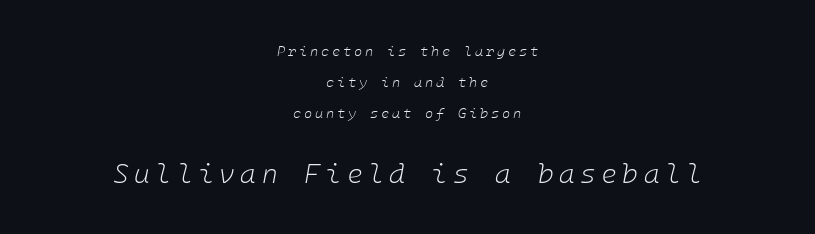
{"italic": "yes", "lean": "right", "slant_degrees": 10, "bold": "no", "underline": "no", "align": "center", "line_spacing": "loose", "line_spacing_ratio": 2.2, "letter_spacing": "wide", "letter_spacing_em": 0.2, "larger_block": "second", "size_ratio": 1.93, "glyph_px": 27}
